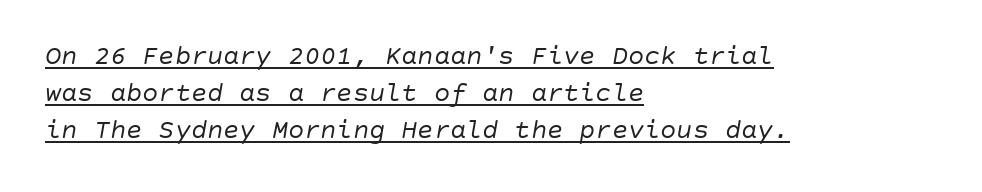
The image shows 27 px text type, italic (leaning right); set left-aligned, normal line spacing (1.37x), normal letter spacing, underlined.
